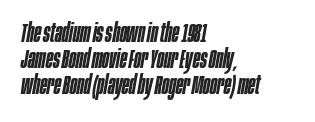
The image shows 26 px text type, italic (leaning right); set left-aligned, tight line spacing (1.0x), normal letter spacing, not underlined.
